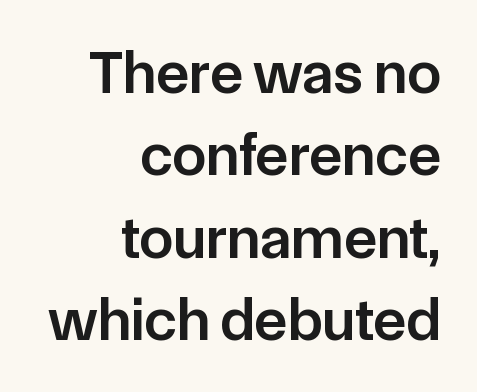
Q: Is the text bold? A: Semi-bold.
Q: Is the text italic (slanted)? A: No, it is upright.
Q: Is the typeface a serif or a sans-serif typeface? A: Sans-serif.
Q: Is the text underlined? A: No.
Q: How is the paragraph aligned? A: Right-aligned.
Q: Is the spacing between letters normal or unusually wide? A: Normal.
Q: Is the spacing between lines tight, normal or loose? A: Normal.
Q: Width (condensed, normal, or wide)? A: Normal.
Q: Stroke contrast? A: Low.
Q: x-height? A: Medium.
Q: Monospaced? A: No.
